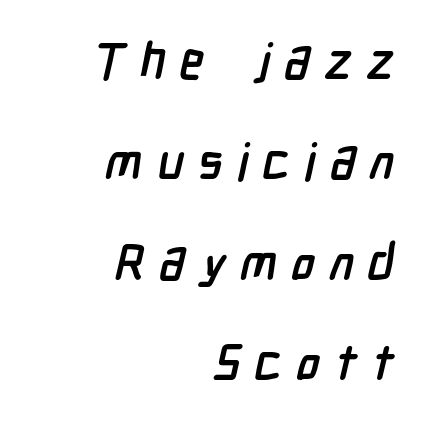
Q: Is the text bold? A: Yes.
Q: Is the typeface a serif or a sans-serif typeface? A: Sans-serif.
Q: Is the text underlined? A: No.
Q: How is the paragraph aligned? A: Right-aligned.
Q: Is the spacing between letters normal or unusually wide? A: Unusually wide.
Q: Is the spacing between lines tight, normal or loose? A: Loose.
Q: Width (condensed, normal, or wide)? A: Condensed.
Q: Stroke contrast? A: Low.
Q: x-height? A: Medium.
Q: Monospaced? A: No.
